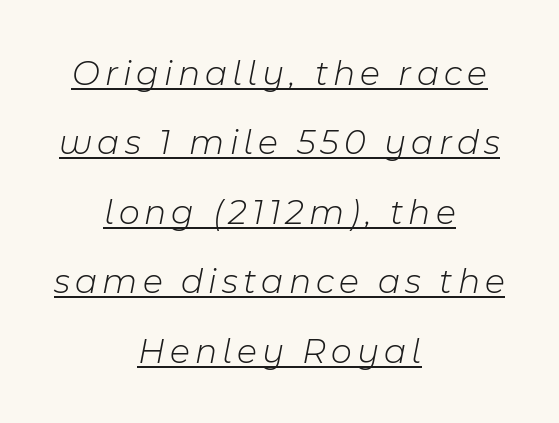
Slant detected: the letters are inclined. The letters advance in unequal steps, a hallmark of proportional type. No chunkiness to these letters — they're not bold. If you measured baseline to baseline, you'd find a long distance. Each line is balanced around a shared central axis. Underlining? Definitely there.
